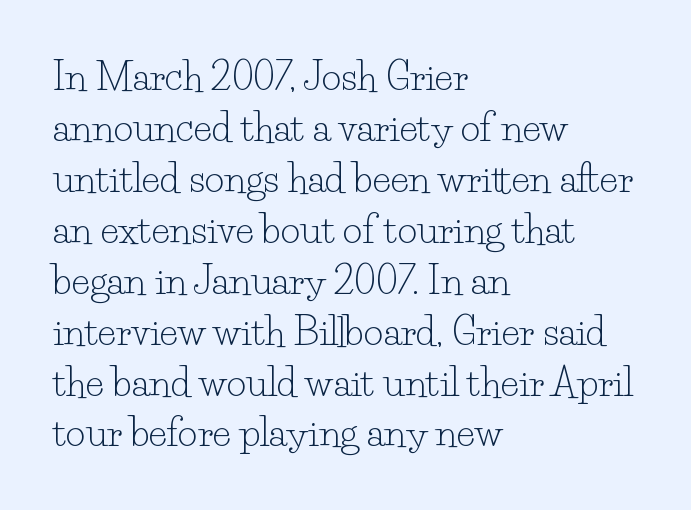
{"serif": "yes", "italic": "no", "bold": "no", "weight": "light", "width": "normal", "stroke_contrast": "low", "x_height": "small", "monospaced": "no", "underline": "no", "align": "left", "line_spacing": "normal", "line_spacing_ratio": 1.34, "letter_spacing": "normal", "letter_spacing_em": 0.0, "glyph_px": 38}
